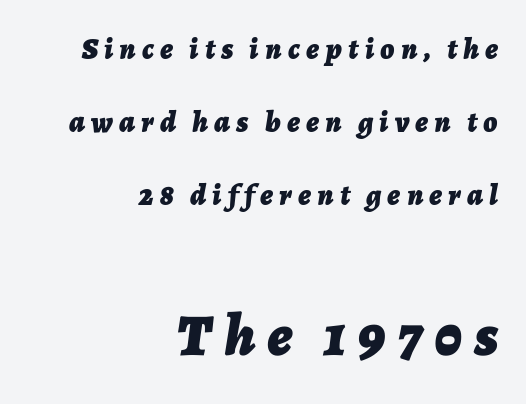
{"italic": "yes", "lean": "right", "slant_degrees": 7, "bold": "yes", "weight": "bold", "width": "normal", "stroke_contrast": "low", "x_height": "medium", "monospaced": "no", "underline": "no", "align": "right", "line_spacing": "loose", "line_spacing_ratio": 2.44, "letter_spacing": "wide", "letter_spacing_em": 0.21, "larger_block": "second", "size_ratio": 1.97, "glyph_px": 59}
